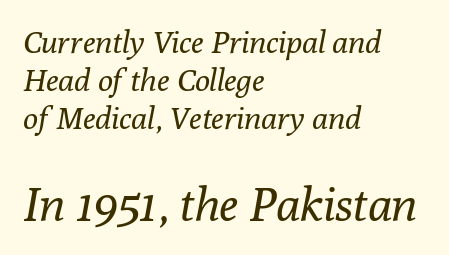
Caption: multi-line text, flush left, ragged right. Quick note: underline off. Proportional: the letters do not fall into vertical columns. Stroke mass is kept to a normal reading level or below.
